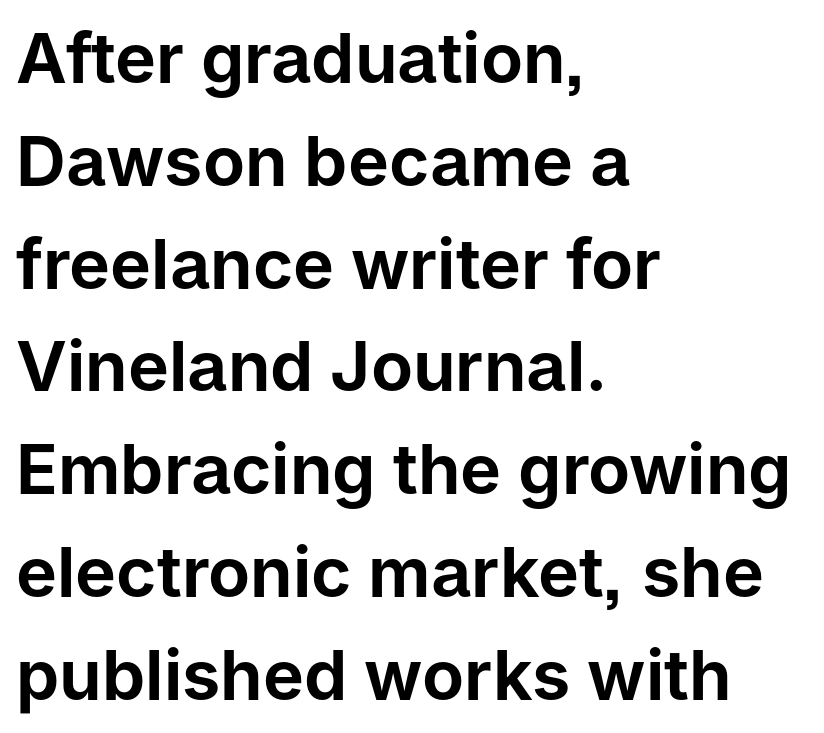
Style check: upright. You could not count columns in this text — the font is proportionally spaced. A normal amount of white space separates one row of letters from the next. Observe the absence of serifs on each vertical stroke in this sample.
